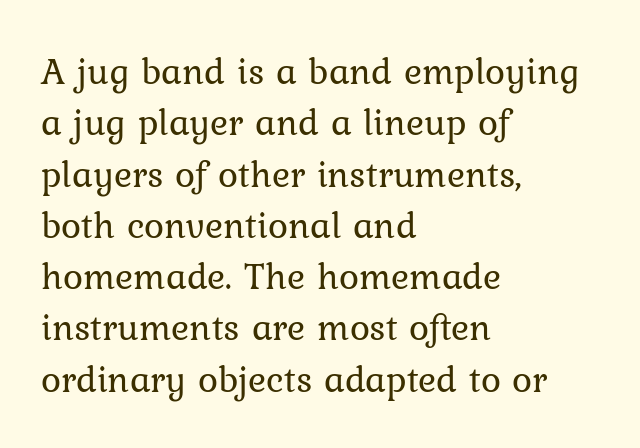
The image shows 38 px regular-weight type, upright; set left-aligned, normal line spacing (1.35x), normal letter spacing, not underlined; low stroke contrast and a medium x-height.
